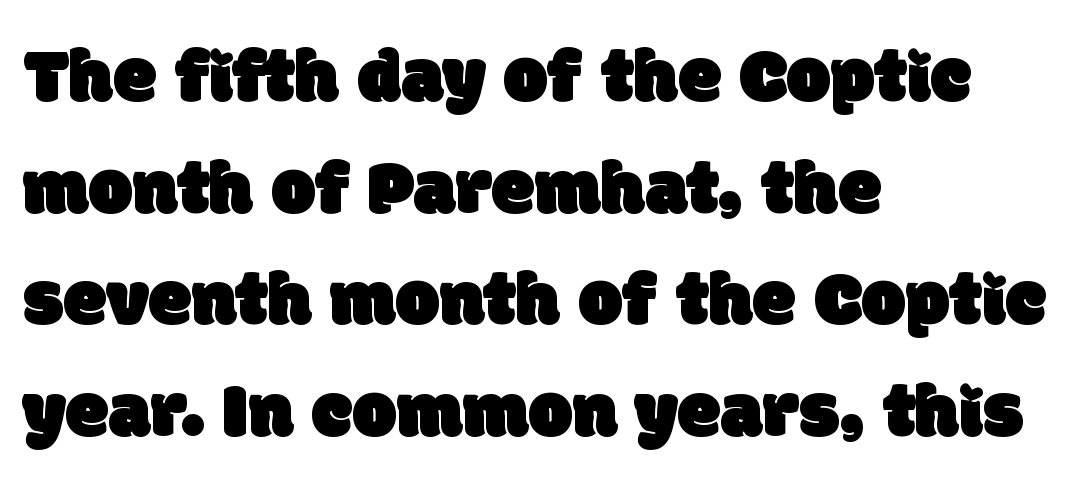
Casual observation: everything's shoved over to the left. Tracking here is standard; glyphs follow each other at the usual distance. A typesetter would label this face a sans. Character widths vary here, with narrow letters taking less room than wide ones. Is there much room between lines? A standard amount, neither cramped nor airy.
